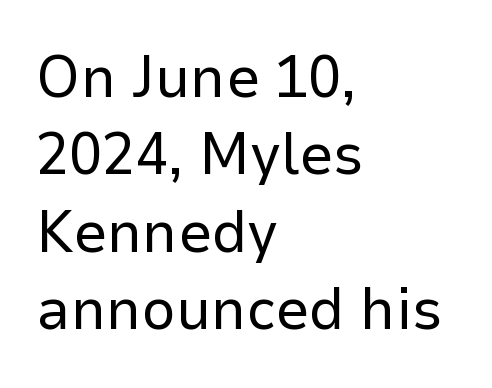
The rows are spaced the way most documents space them. The foot of each line stays bare and open. Where is the straight margin? On the left. Posture: vertical. No extra ink here — the face is not bold. The rendering uses natural spacing where letterforms have individual widths.
